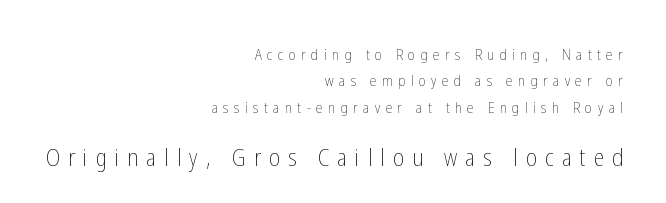
Anything drawn beneath the words? Only blank space. Loose tracking; the words dissolve into strings of separated letters. Ascenders rise straight up at ninety degrees. Scale increases going downward across the two blocks. The ragged edge is on the left, which tells us the setting is flush right. The font sits on the lighter half of the weight spectrum, regular included.
